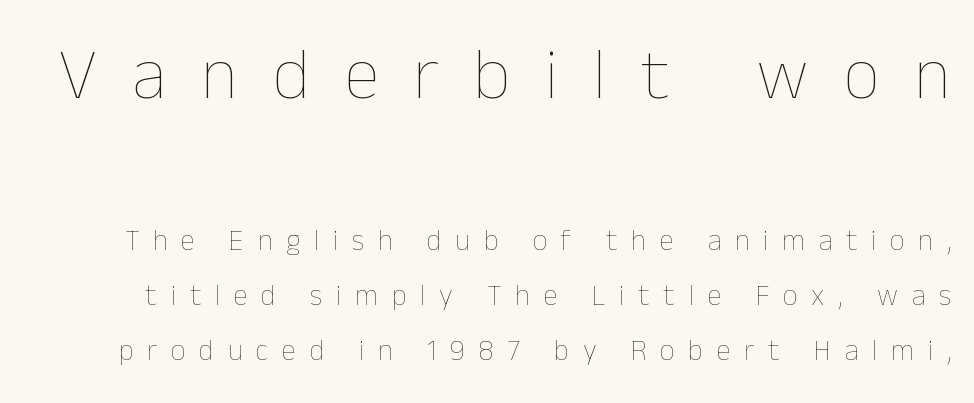
The image shows 73 px thin type, upright; set loose line spacing (1.9x), unusually wide letter spacing (+0.47 em), not underlined; the first (top) block is 2.52x larger; low stroke contrast and a medium x-height.
